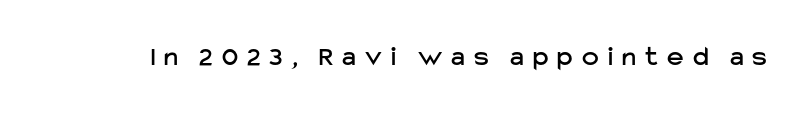
{"serif": "no", "italic": "no", "width": "normal", "stroke_contrast": "low", "x_height": "medium", "monospaced": "no", "underline": "no", "letter_spacing": "wide", "letter_spacing_em": 0.33, "glyph_px": 28}
